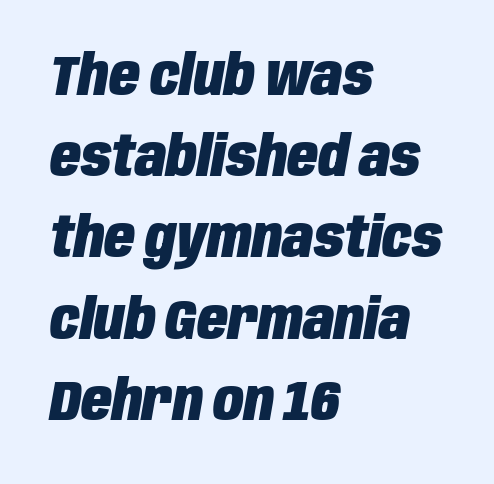
{"italic": "yes", "lean": "right", "slant_degrees": 10, "bold": "yes", "weight": "heavy", "width": "condensed", "stroke_contrast": "low", "x_height": "large", "monospaced": "no", "underline": "no", "align": "left", "line_spacing": "normal", "line_spacing_ratio": 1.45, "letter_spacing": "normal", "letter_spacing_em": 0.0, "glyph_px": 56}
